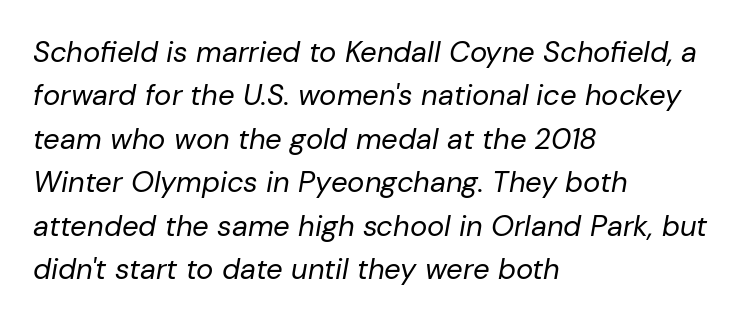
The image shows 29 px regular-weight type, italic (leaning right); set left-aligned, normal line spacing (1.5x), normal letter spacing, not underlined; low stroke contrast and a medium x-height.
